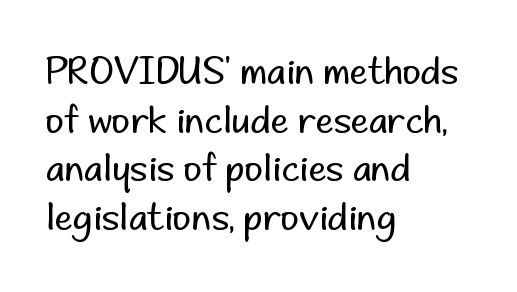
The image shows 36 px regular-weight sans-serif type, upright; set left-aligned, normal line spacing (1.35x), normal letter spacing, not underlined; low stroke contrast and a small x-height.
